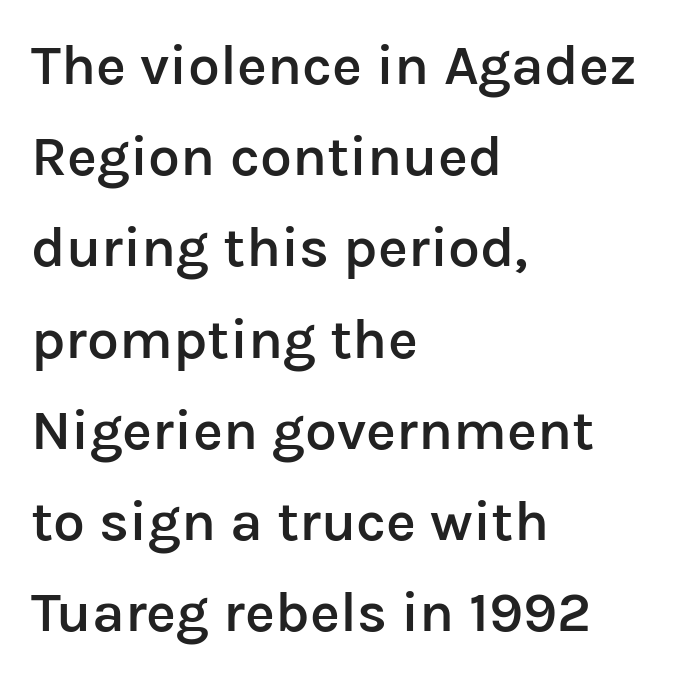
I'd call this a sans setting — the letters go barefoot. Caption: multi-line text, flush left, ragged right. Type without underlining. The horizontal fit of the characters is conventional and even.
